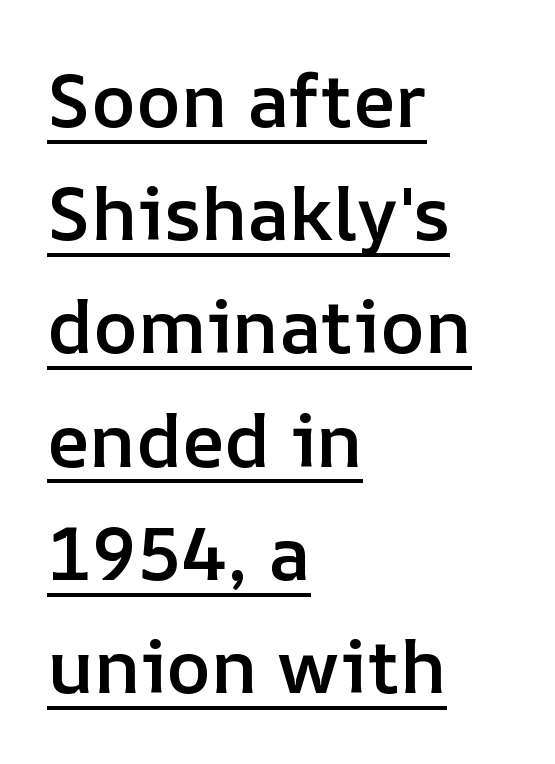
Q: Is the text bold? A: Semi-bold.
Q: Is the text italic (slanted)? A: No, it is upright.
Q: Is the text underlined? A: Yes.
Q: How is the paragraph aligned? A: Left-aligned.
Q: Is the spacing between letters normal or unusually wide? A: Normal.
Q: Is the spacing between lines tight, normal or loose? A: Normal.
Q: Width (condensed, normal, or wide)? A: Normal.
Q: Stroke contrast? A: Low.
Q: x-height? A: Medium.
Q: Monospaced? A: No.
